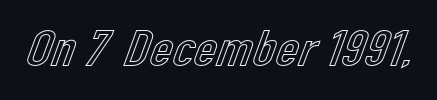
Just letters on the line, the space beneath them empty. The passage shown is typed in a proportional face where columns would drift. Is the letter spacing exaggerated? No — it looks like the ordinary default.
